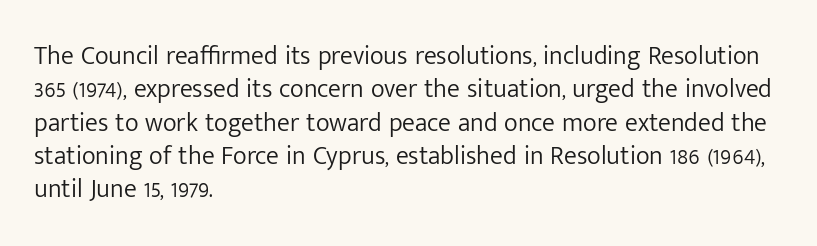
Q: Is the text bold? A: No.
Q: Is the text italic (slanted)? A: No, it is upright.
Q: Is the text underlined? A: No.
Q: How is the paragraph aligned? A: Left-aligned.
Q: Is the spacing between letters normal or unusually wide? A: Normal.
Q: Is the spacing between lines tight, normal or loose? A: Normal.
